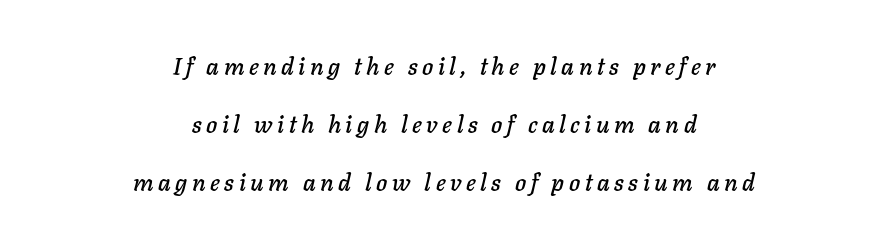
The image shows 24 px text type, italic (leaning right); set centered, loose line spacing (2.42x), not underlined.
